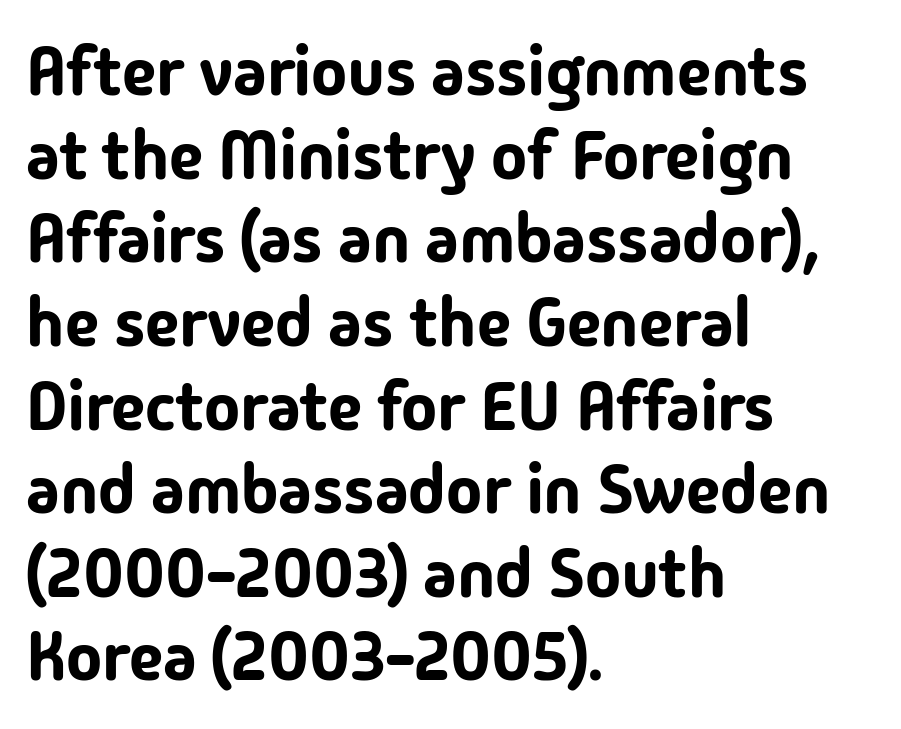
The image shows 68 px sans-serif type, upright; set left-aligned, line spacing 1.23x, normal letter spacing, not underlined; low stroke contrast and a medium x-height.
